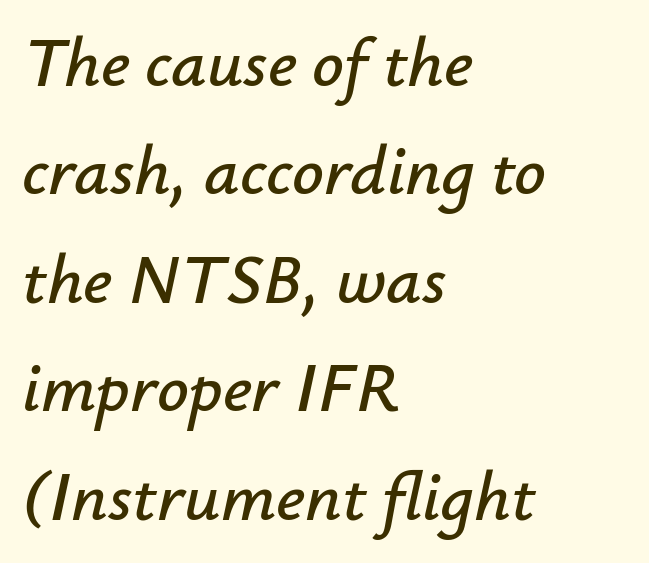
The face used here is proportionally spaced, like ordinary book or web type. The font's italic variant was chosen for this text. The area under the type is left untouched. Summary of vertical rhythm: regular, with standard interline spacing.
